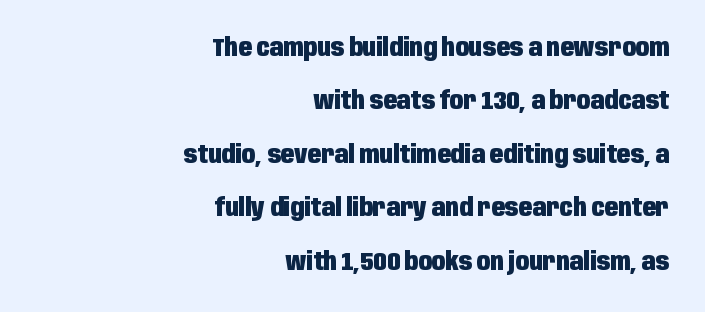
The image shows 25 px bold type, upright; set right-aligned, loose line spacing (2.14x), normal letter spacing, not underlined.
